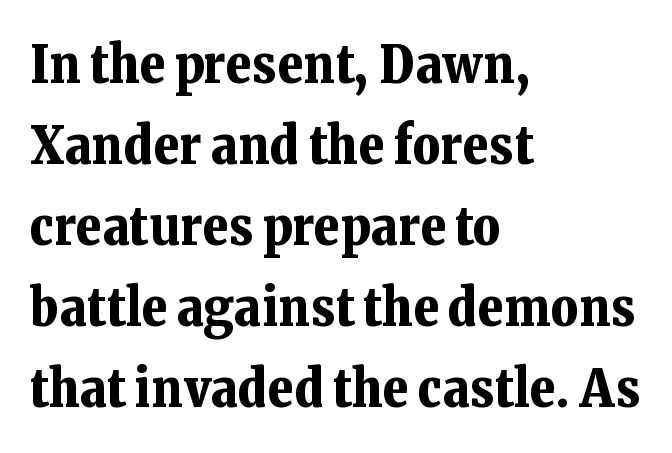
Q: Is the text bold? A: Yes.
Q: Is the text italic (slanted)? A: No, it is upright.
Q: Is the typeface a serif or a sans-serif typeface? A: Serif.
Q: Is the text underlined? A: No.
Q: How is the paragraph aligned? A: Left-aligned.
Q: Is the spacing between letters normal or unusually wide? A: Normal.
Q: Is the spacing between lines tight, normal or loose? A: Normal.
Q: Width (condensed, normal, or wide)? A: Normal.
Q: Stroke contrast? A: Low.
Q: x-height? A: Medium.
Q: Monospaced? A: No.
